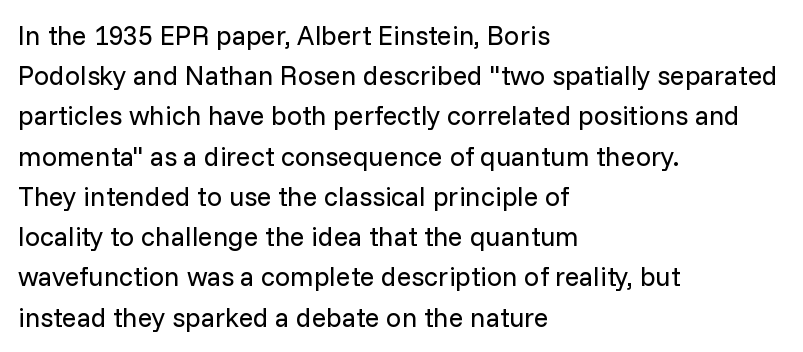
{"italic": "no", "bold": "no", "underline": "no", "align": "left", "line_spacing": "normal", "line_spacing_ratio": 1.49, "letter_spacing": "normal", "letter_spacing_em": 0.0, "glyph_px": 27}
